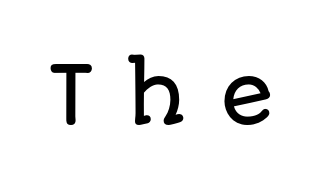
Q: Is the text italic (slanted)? A: No, it is upright.
Q: Is the typeface a serif or a sans-serif typeface? A: Sans-serif.
Q: Is the text underlined? A: No.
Q: Is the spacing between letters normal or unusually wide? A: Unusually wide.
Q: Width (condensed, normal, or wide)? A: Normal.
Q: Stroke contrast? A: Low.
Q: x-height? A: Large.
Q: Monospaced? A: No.
